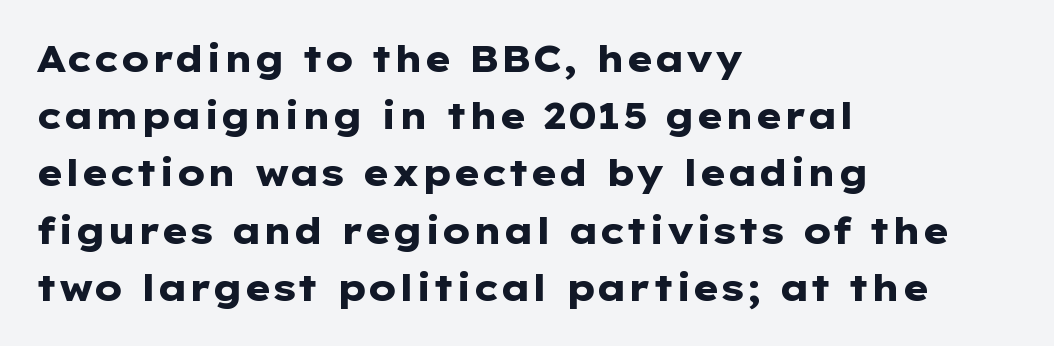
The image shows 36 px heavy, wide sans-serif type, upright; set left-aligned, normal line spacing (1.59x), normal letter spacing, not underlined; low stroke contrast and a medium x-height.
